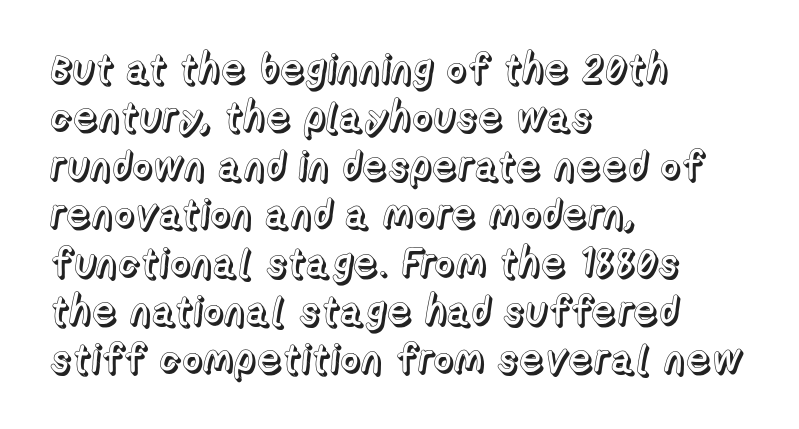
Q: Is the text italic (slanted)? A: Yes.
Q: Is the text underlined? A: No.
Q: How is the paragraph aligned? A: Left-aligned.
Q: Is the spacing between letters normal or unusually wide? A: Normal.
Q: Width (condensed, normal, or wide)? A: Normal.
Q: x-height? A: Medium.
Q: Monospaced? A: No.
